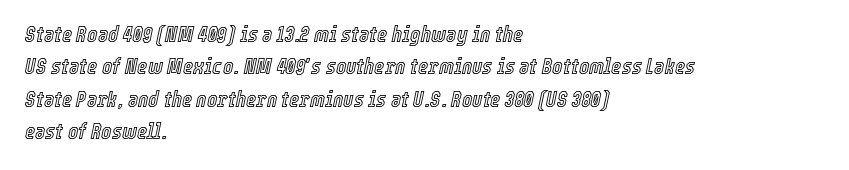
{"italic": "yes", "lean": "right", "slant_degrees": 12, "underline": "no", "align": "left", "line_spacing": "normal", "line_spacing_ratio": 1.47, "letter_spacing": "normal", "letter_spacing_em": 0.0, "glyph_px": 22}
